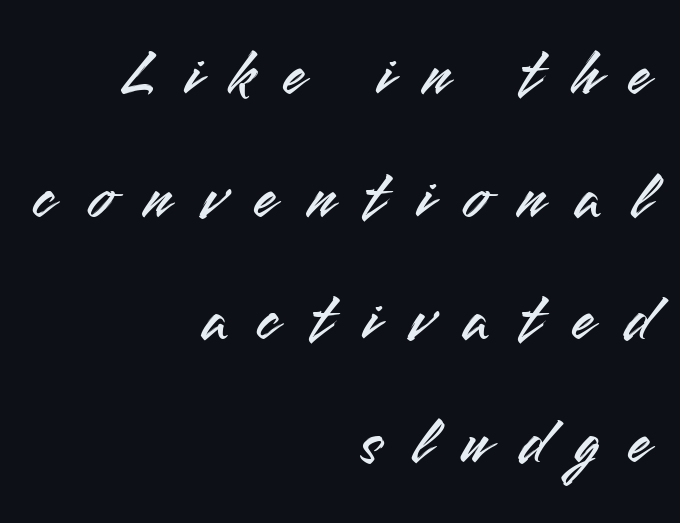
Q: Is the text italic (slanted)? A: Yes.
Q: Is the typeface a serif or a sans-serif typeface? A: Sans-serif.
Q: Is the text underlined? A: No.
Q: How is the paragraph aligned? A: Right-aligned.
Q: Is the spacing between letters normal or unusually wide? A: Unusually wide.
Q: Width (condensed, normal, or wide)? A: Normal.
Q: Stroke contrast? A: Medium.
Q: x-height? A: Small.
Q: Monospaced? A: No.
